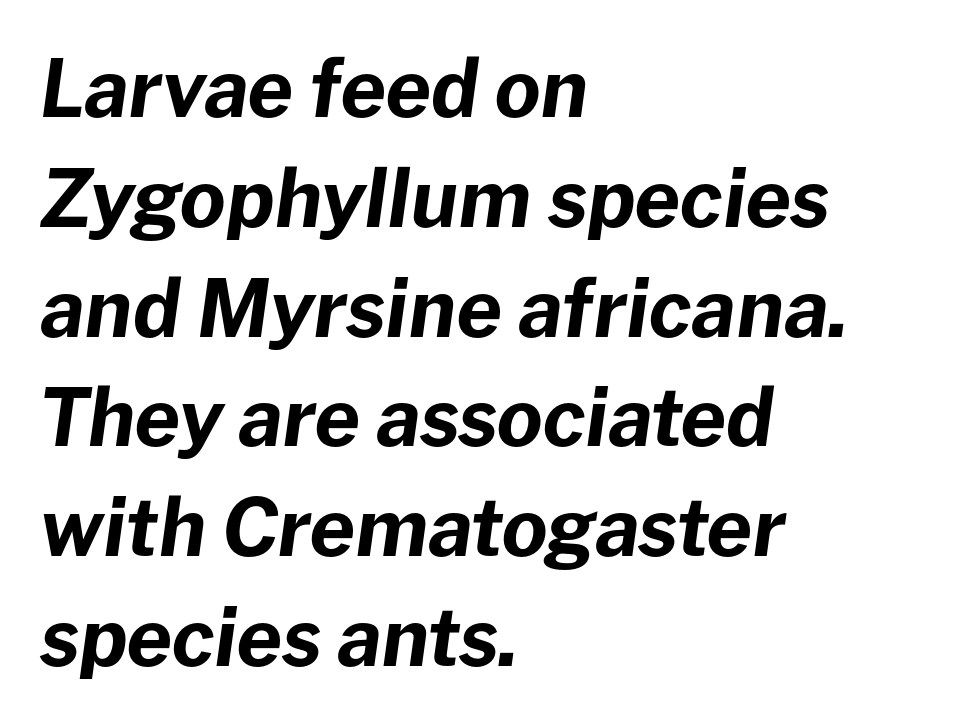
Q: Is the text bold? A: Yes.
Q: Is the text italic (slanted)? A: Yes, it leans right by about 8 degrees.
Q: Is the text underlined? A: No.
Q: How is the paragraph aligned? A: Left-aligned.
Q: Is the spacing between letters normal or unusually wide? A: Normal.
Q: Is the spacing between lines tight, normal or loose? A: Normal.
Q: Width (condensed, normal, or wide)? A: Normal.
Q: Stroke contrast? A: Low.
Q: x-height? A: Medium.
Q: Monospaced? A: No.
